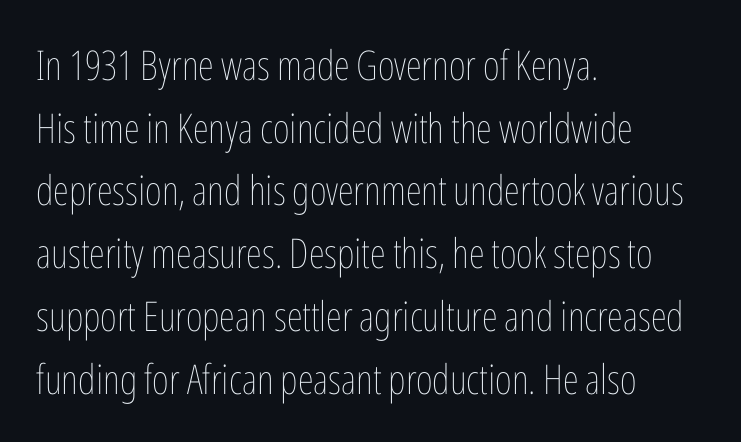
Q: Is the text bold? A: No.
Q: Is the text italic (slanted)? A: No, it is upright.
Q: Is the text underlined? A: No.
Q: How is the paragraph aligned? A: Left-aligned.
Q: Is the spacing between letters normal or unusually wide? A: Normal.
Q: Is the spacing between lines tight, normal or loose? A: Normal.
Q: Width (condensed, normal, or wide)? A: Condensed.
Q: Stroke contrast? A: Low.
Q: x-height? A: Medium.
Q: Monospaced? A: No.
